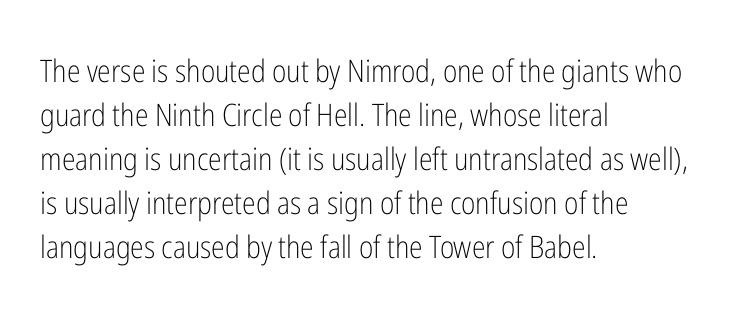
The image shows 31 px light, condensed sans-serif type, upright; set left-aligned, normal line spacing (1.42x), normal letter spacing, not underlined; low stroke contrast and a medium x-height.
